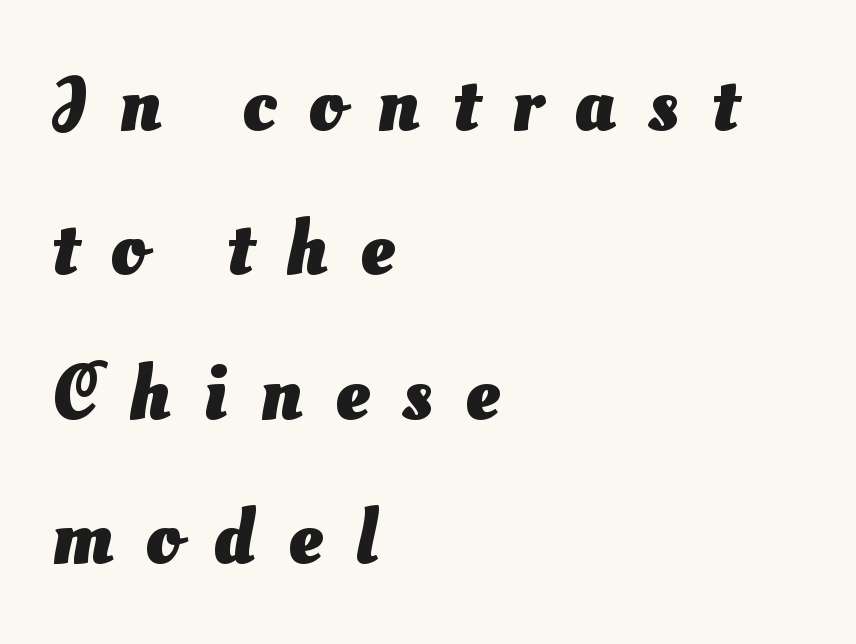
The image shows 78 px heavy sans-serif type; set left-aligned, line spacing 1.85x, unusually wide letter spacing (+0.42 em), not underlined; medium stroke contrast and a small x-height.
